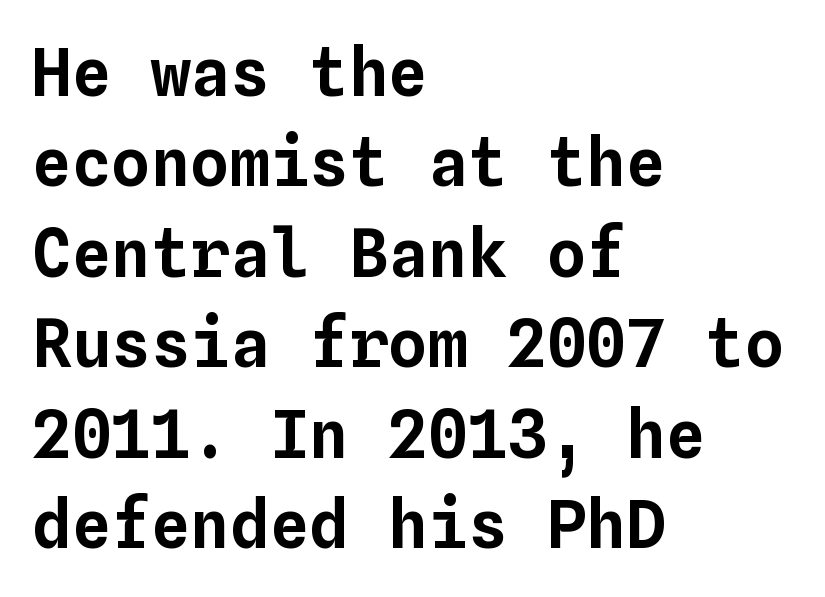
{"italic": "no", "width": "normal", "stroke_contrast": "low", "x_height": "medium", "monospaced": "yes", "underline": "no", "align": "left", "line_spacing": "normal", "line_spacing_ratio": 1.37, "letter_spacing": "normal", "letter_spacing_em": 0.0, "glyph_px": 66}
